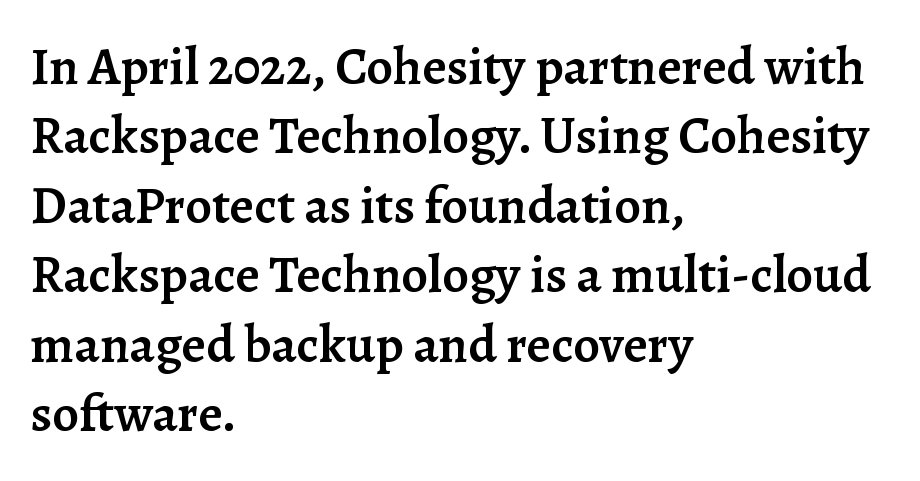
Q: Is the text bold? A: Semi-bold.
Q: Is the text italic (slanted)? A: No, it is upright.
Q: Is the typeface a serif or a sans-serif typeface? A: Serif.
Q: Is the text underlined? A: No.
Q: How is the paragraph aligned? A: Left-aligned.
Q: Is the spacing between letters normal or unusually wide? A: Normal.
Q: Is the spacing between lines tight, normal or loose? A: Normal.
Q: Width (condensed, normal, or wide)? A: Normal.
Q: Stroke contrast? A: Low.
Q: x-height? A: Medium.
Q: Monospaced? A: No.
